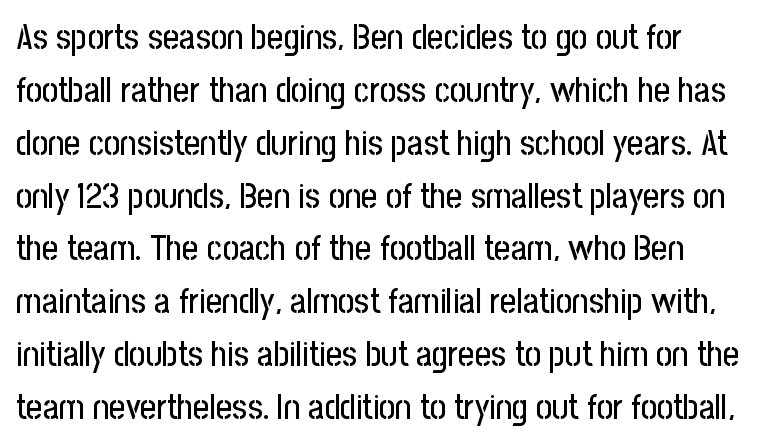
Q: Is the text italic (slanted)? A: No, it is upright.
Q: Is the typeface a serif or a sans-serif typeface? A: Sans-serif.
Q: Is the text underlined? A: No.
Q: Is the spacing between letters normal or unusually wide? A: Normal.
Q: Is the spacing between lines tight, normal or loose? A: Normal.
Q: Width (condensed, normal, or wide)? A: Condensed.
Q: Stroke contrast? A: Low.
Q: x-height? A: Medium.
Q: Monospaced? A: No.
